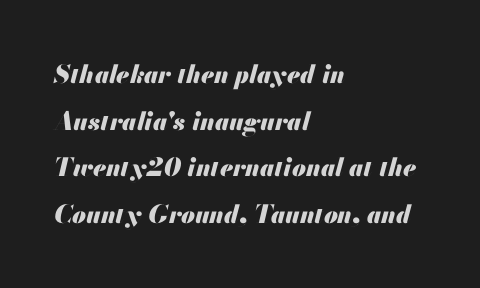
{"italic": "yes", "lean": "right", "slant_degrees": 13, "bold": "yes", "underline": "no", "align": "left", "line_spacing_ratio": 1.87, "letter_spacing": "normal", "letter_spacing_em": 0.0, "glyph_px": 25}
